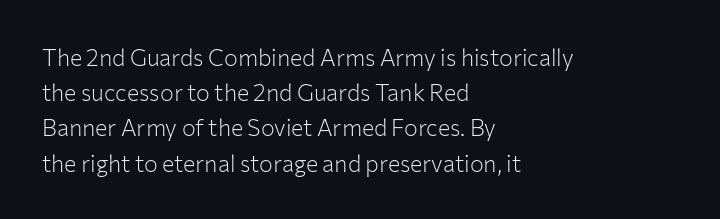
The image shows 23 px text type, upright; set left-aligned, normal line spacing (1.53x), normal letter spacing, not underlined.
